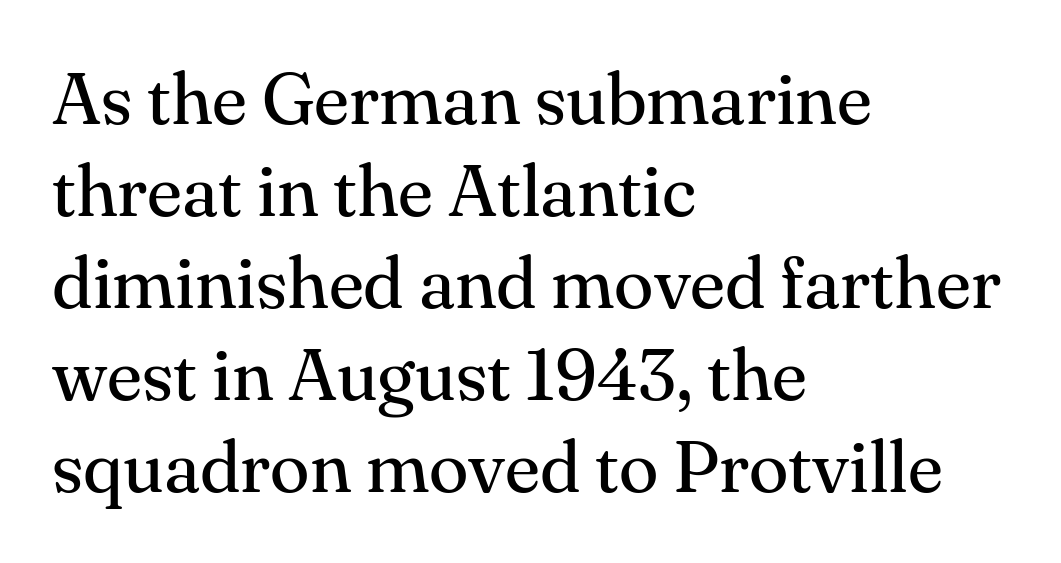
A quiet, ordinary-to-light weight characterises the typeface. Notice how descenders clear the ascenders below comfortably — that's standard leading. Serifs: yes, visible at the terminals of the letterforms. Short and long lines alike share a common starting point at left.
